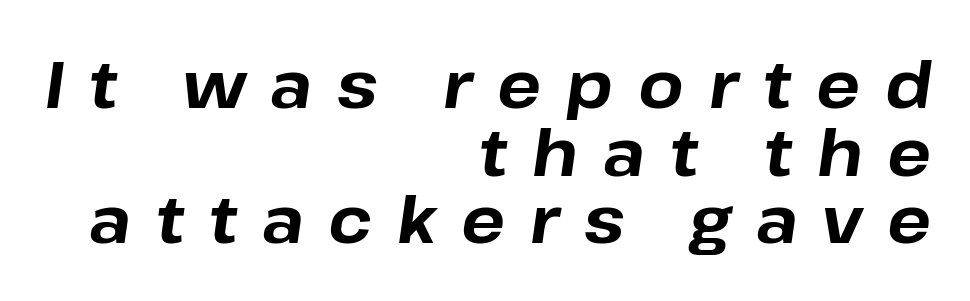
Q: Is the text bold? A: Yes.
Q: Is the text italic (slanted)? A: Yes, it leans right by about 8 degrees.
Q: Is the text underlined? A: No.
Q: How is the paragraph aligned? A: Right-aligned.
Q: Is the spacing between letters normal or unusually wide? A: Unusually wide.
Q: Is the spacing between lines tight, normal or loose? A: Tight.
Q: Width (condensed, normal, or wide)? A: Normal.
Q: Stroke contrast? A: Low.
Q: x-height? A: Medium.
Q: Monospaced? A: No.
